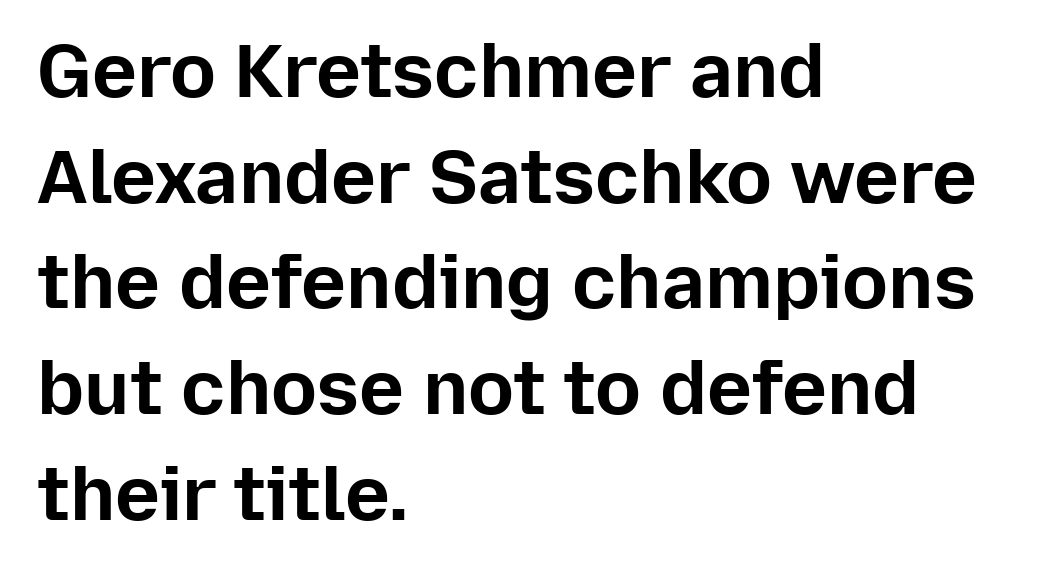
Q: Is the text bold? A: Yes.
Q: Is the text italic (slanted)? A: No, it is upright.
Q: Is the typeface a serif or a sans-serif typeface? A: Sans-serif.
Q: Is the text underlined? A: No.
Q: How is the paragraph aligned? A: Left-aligned.
Q: Is the spacing between letters normal or unusually wide? A: Normal.
Q: Is the spacing between lines tight, normal or loose? A: Normal.
Q: Width (condensed, normal, or wide)? A: Normal.
Q: Stroke contrast? A: Low.
Q: x-height? A: Medium.
Q: Monospaced? A: No.
